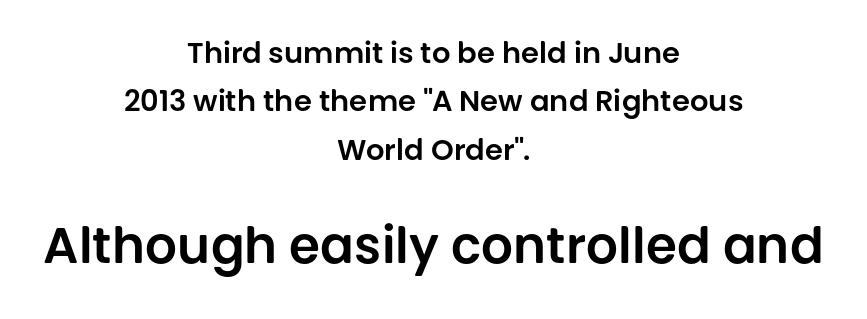
{"serif": "no", "italic": "no", "width": "normal", "stroke_contrast": "low", "x_height": "large", "monospaced": "no", "underline": "no", "align": "center", "line_spacing": "normal", "line_spacing_ratio": 1.67, "letter_spacing": "normal", "letter_spacing_em": 0.0, "larger_block": "second", "size_ratio": 1.72, "glyph_px": 50}
